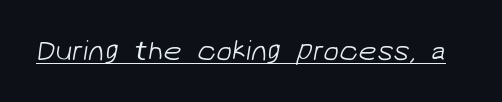
{"serif": "no", "bold": "no", "weight": "light", "width": "normal", "stroke_contrast": "low", "x_height": "medium", "monospaced": "no", "underline": "yes", "letter_spacing": "normal", "letter_spacing_em": 0.0, "glyph_px": 29}
